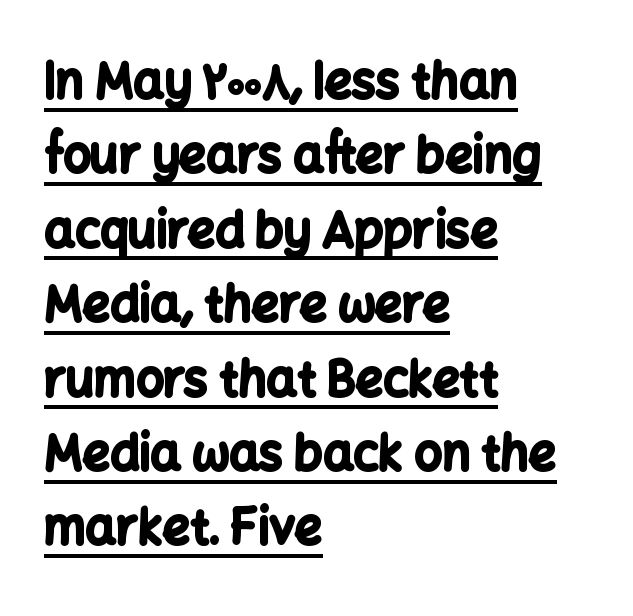
Notice how thick the strokes are: this is what a full bold looks like. What decoration does the sample have? An underline. Each line starts at the same left margin while the right side varies. The type is set solid horizontally, with unmodified tracking. A typesetter would label this face a sans. You can tell it's not italic because the verticals are truly vertical.
